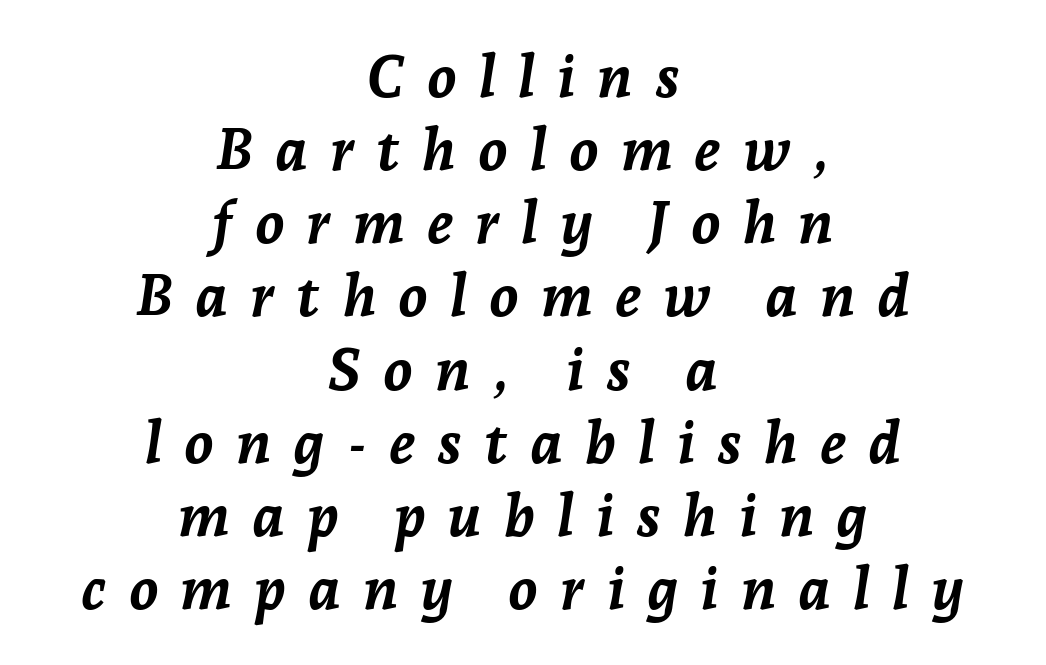
Q: Is the text bold? A: Yes.
Q: Is the text italic (slanted)? A: Yes, it leans right by about 7 degrees.
Q: Is the text underlined? A: No.
Q: How is the paragraph aligned? A: Centered.
Q: Is the spacing between letters normal or unusually wide? A: Unusually wide.
Q: Width (condensed, normal, or wide)? A: Normal.
Q: Stroke contrast? A: Low.
Q: x-height? A: Medium.
Q: Monospaced? A: No.
